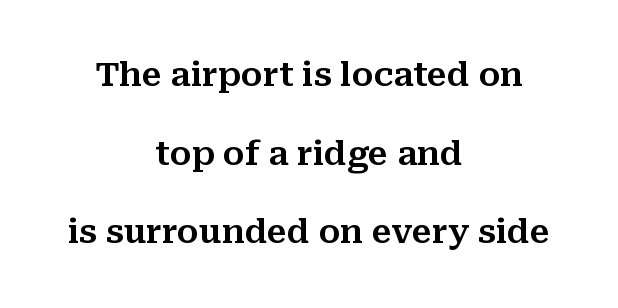
The image shows 33 px serif type, upright; set centered, loose line spacing (2.38x), normal letter spacing, not underlined; medium stroke contrast and a medium x-height.
